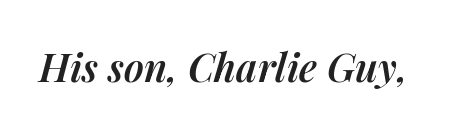
Just letters on the line, the space beneath them empty. Letter spacing: default. Italic: yes, the glyphs are oblique. These lines are rendered in a variable-pitch font. The characters look somewhat weighty, a semibold short of true bold.
